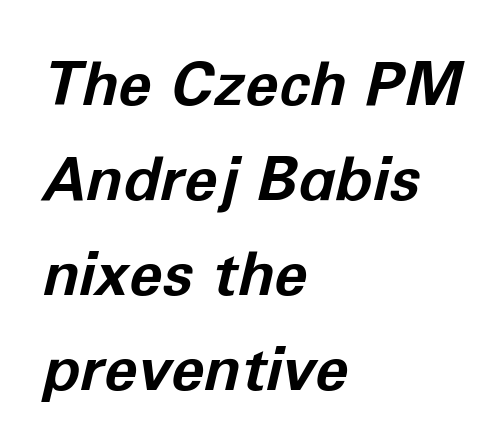
{"italic": "yes", "lean": "right", "slant_degrees": 12, "bold": "yes", "weight": "bold", "width": "normal", "stroke_contrast": "low", "x_height": "medium", "monospaced": "no", "underline": "no", "align": "left", "line_spacing": "normal", "line_spacing_ratio": 1.56, "letter_spacing": "normal", "letter_spacing_em": 0.0, "glyph_px": 61}
